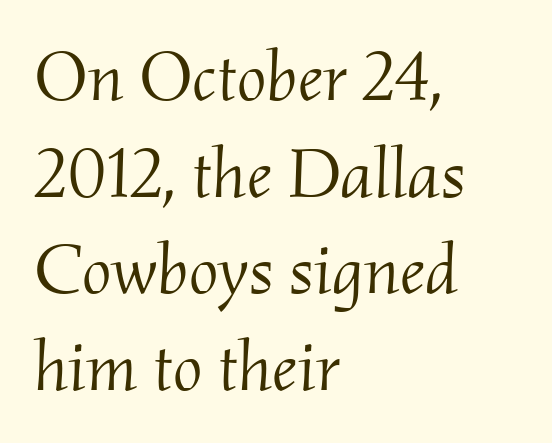
Q: Is the text bold? A: No.
Q: Is the text italic (slanted)? A: Yes, it leans right by about 2 degrees.
Q: Is the typeface a serif or a sans-serif typeface? A: Serif.
Q: Is the text underlined? A: No.
Q: How is the paragraph aligned? A: Left-aligned.
Q: Is the spacing between letters normal or unusually wide? A: Normal.
Q: Is the spacing between lines tight, normal or loose? A: Normal.
Q: Width (condensed, normal, or wide)? A: Normal.
Q: Stroke contrast? A: Medium.
Q: x-height? A: Small.
Q: Monospaced? A: No.
